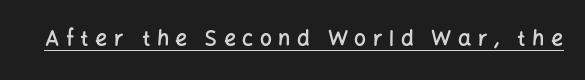
{"italic": "no", "bold": "semi", "underline": "yes", "letter_spacing": "wide", "letter_spacing_em": 0.31, "glyph_px": 21}
